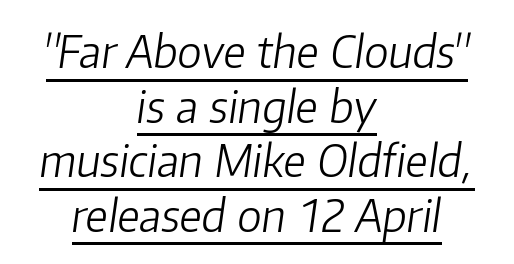
{"italic": "yes", "lean": "right", "slant_degrees": 8, "bold": "no", "weight": "light", "width": "normal", "stroke_contrast": "low", "x_height": "medium", "monospaced": "no", "underline": "yes", "align": "center", "line_spacing_ratio": 1.24, "letter_spacing": "normal", "letter_spacing_em": 0.0, "glyph_px": 44}
